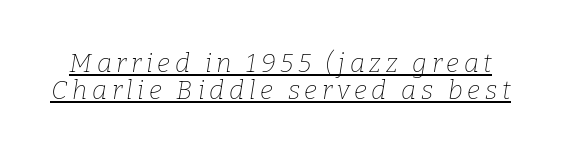
The image shows 26 px text type, italic (leaning right); set tight line spacing (1.02x), underlined.
